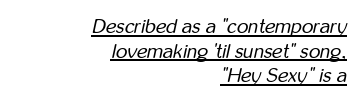
Q: Is the text bold? A: No.
Q: Is the text italic (slanted)? A: Yes, it leans right by about 12 degrees.
Q: Is the text underlined? A: Yes.
Q: How is the paragraph aligned? A: Right-aligned.
Q: Is the spacing between letters normal or unusually wide? A: Normal.
